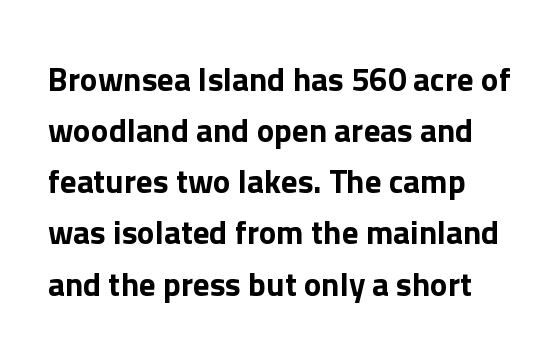
These lines are rendered in a variable-pitch font. Compared with typical paragraphs, the rows here are spaced about the same. The typeface chosen for these lines omits serifs. Italic? Not at all — the glyphs are vertical. Bare-footed words on every line. The letters sit at their default tracking, neither squeezed nor spread.
